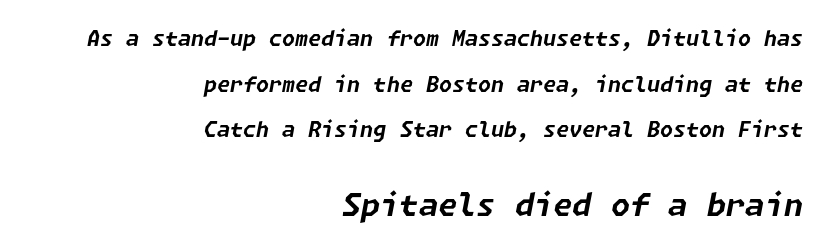
{"italic": "yes", "lean": "right", "slant_degrees": 11, "bold": "yes", "weight": "bold", "width": "normal", "stroke_contrast": "low", "x_height": "medium", "underline": "no", "align": "right", "line_spacing": "loose", "line_spacing_ratio": 2.17, "letter_spacing": "normal", "letter_spacing_em": 0.0, "larger_block": "second", "size_ratio": 1.48, "glyph_px": 31}
